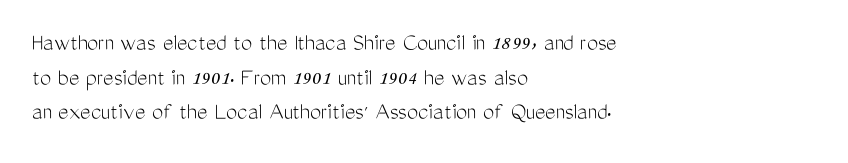
The letters stand straight up with perfectly vertical stems. The typesetter chose a ragged-right arrangement here. What's the leading like? Ordinary, nothing unusual. Nothing unusual about the tracking: characters are spaced as the font intends. Is the stroke heavy? The answer is a plain regular-or-lighter.
